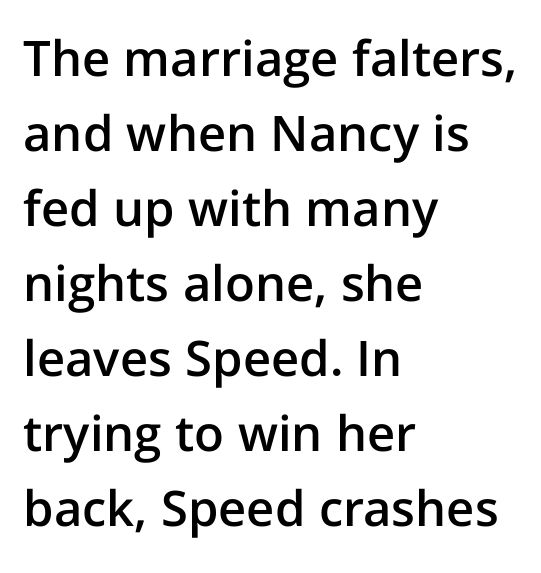
Q: Is the text bold? A: Semi-bold.
Q: Is the text italic (slanted)? A: No, it is upright.
Q: Is the typeface a serif or a sans-serif typeface? A: Sans-serif.
Q: Is the text underlined? A: No.
Q: How is the paragraph aligned? A: Left-aligned.
Q: Is the spacing between letters normal or unusually wide? A: Normal.
Q: Is the spacing between lines tight, normal or loose? A: Normal.
Q: Width (condensed, normal, or wide)? A: Normal.
Q: Stroke contrast? A: Low.
Q: x-height? A: Medium.
Q: Monospaced? A: No.
